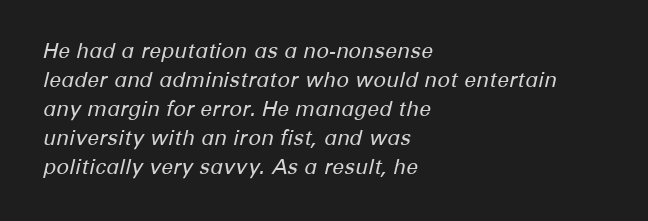
The space between consecutive lines is moderate. The space directly below the letters is spotless. The lettering tilts uniformly, giving the passage an italic look. Spacing between characters is what you'd get straight out of the box.
